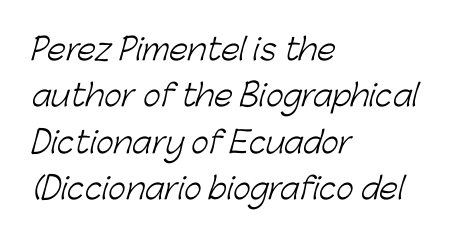
The image shows 30 px light sans-serif type; set left-aligned, normal line spacing (1.55x), normal letter spacing, not underlined; low stroke contrast and a medium x-height.
